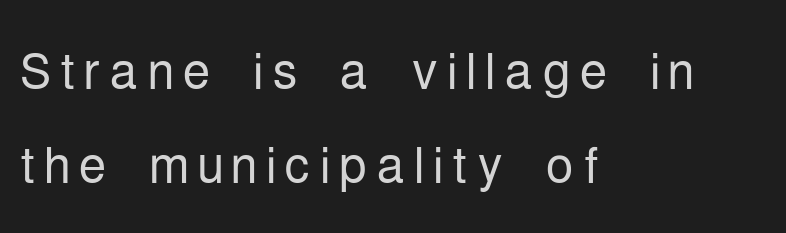
The image shows 70 px light, condensed sans-serif type, upright; set left-aligned, normal line spacing (1.35x), not underlined; low stroke contrast and a medium x-height.
